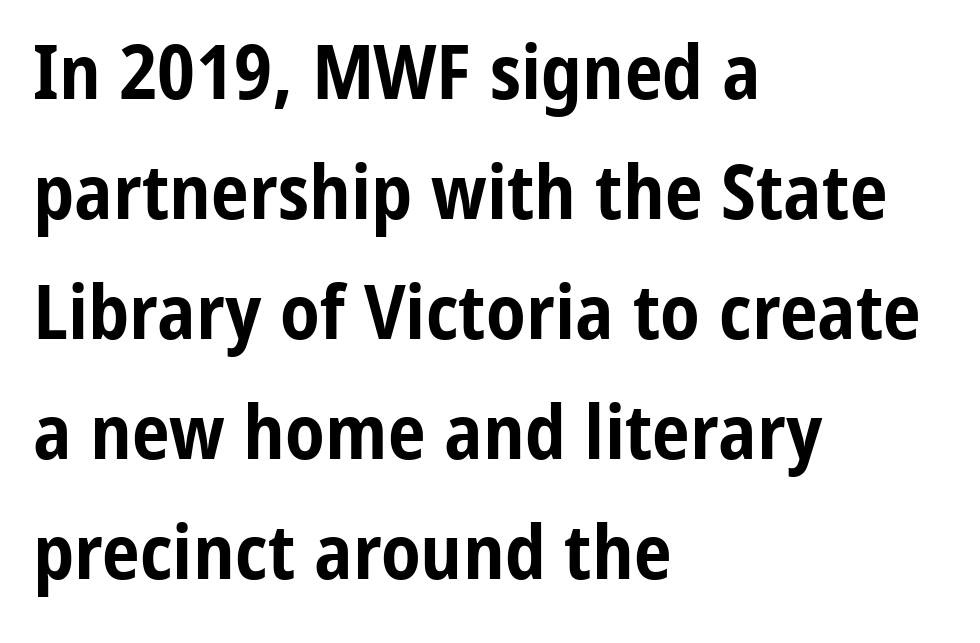
Q: Is the text bold? A: Yes.
Q: Is the text italic (slanted)? A: No, it is upright.
Q: Is the typeface a serif or a sans-serif typeface? A: Sans-serif.
Q: Is the text underlined? A: No.
Q: How is the paragraph aligned? A: Left-aligned.
Q: Is the spacing between letters normal or unusually wide? A: Normal.
Q: Is the spacing between lines tight, normal or loose? A: Normal.
Q: Width (condensed, normal, or wide)? A: Condensed.
Q: Stroke contrast? A: Low.
Q: x-height? A: Medium.
Q: Monospaced? A: No.
